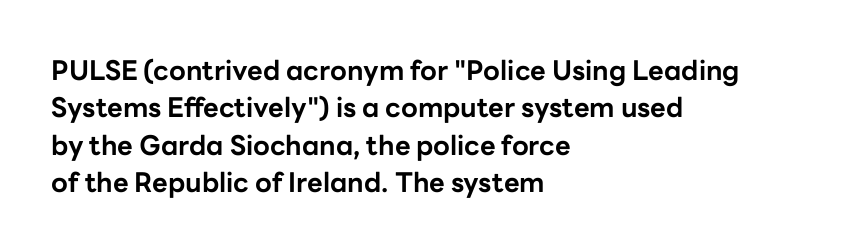
Q: Is the text bold? A: Yes.
Q: Is the text italic (slanted)? A: No, it is upright.
Q: Is the text underlined? A: No.
Q: How is the paragraph aligned? A: Left-aligned.
Q: Is the spacing between letters normal or unusually wide? A: Normal.
Q: Is the spacing between lines tight, normal or loose? A: Normal.
